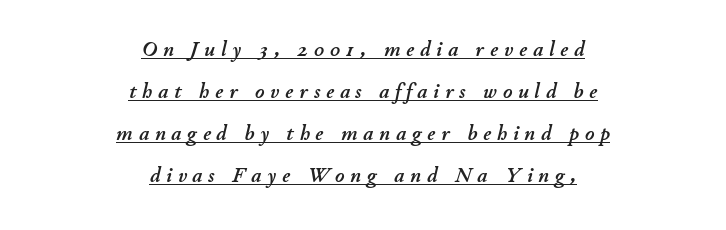
Q: Is the text italic (slanted)? A: Yes, it leans right by about 11 degrees.
Q: Is the text underlined? A: Yes.
Q: How is the paragraph aligned? A: Centered.
Q: Is the spacing between letters normal or unusually wide? A: Unusually wide.
Q: Is the spacing between lines tight, normal or loose? A: Loose.
